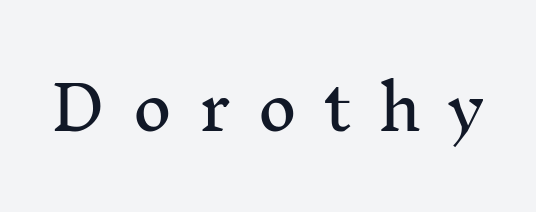
You could only call the tracking loose — the letters float apart. Quick note: underline off. This rendering employs a face with finishing strokes, i.e., a serif. Style check: upright.
